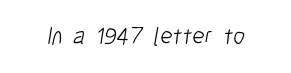
{"bold": "no", "underline": "no", "letter_spacing": "normal", "letter_spacing_em": 0.0, "glyph_px": 24}
